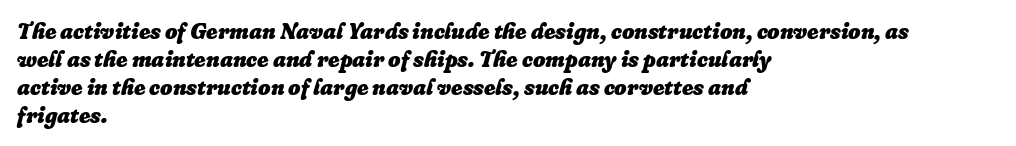
Q: Is the text bold? A: Yes.
Q: Is the text italic (slanted)? A: Yes, it leans right by about 16 degrees.
Q: Is the text underlined? A: No.
Q: How is the paragraph aligned? A: Left-aligned.
Q: Is the spacing between letters normal or unusually wide? A: Normal.
Q: Is the spacing between lines tight, normal or loose? A: Normal.
